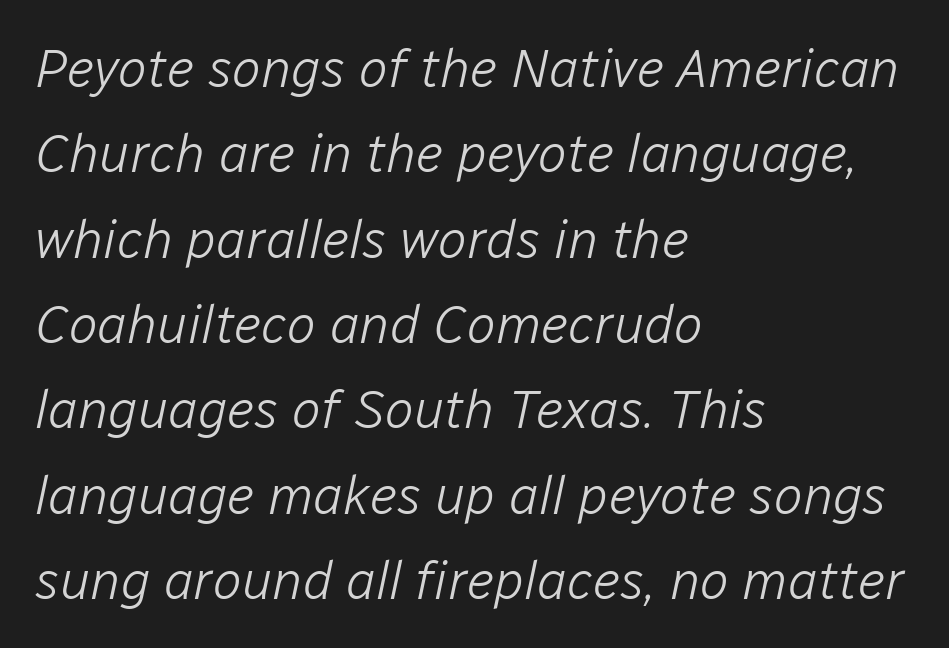
{"italic": "yes", "lean": "right", "slant_degrees": 12, "bold": "no", "weight": "light", "width": "normal", "stroke_contrast": "low", "x_height": "medium", "monospaced": "no", "underline": "no", "align": "left", "line_spacing": "normal", "line_spacing_ratio": 1.58, "letter_spacing": "normal", "letter_spacing_em": 0.0, "glyph_px": 54}
